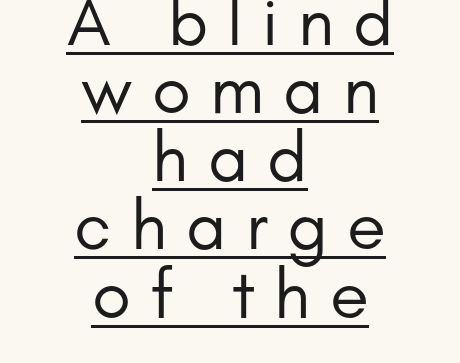
{"serif": "no", "italic": "no", "bold": "no", "weight": "regular", "width": "normal", "stroke_contrast": "low", "x_height": "small", "monospaced": "no", "underline": "yes", "align": "center", "line_spacing": "tight", "line_spacing_ratio": 0.96, "letter_spacing": "wide", "letter_spacing_em": 0.27, "glyph_px": 71}
